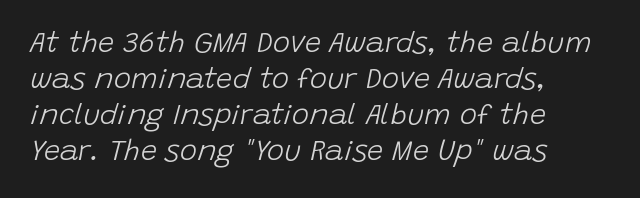
{"italic": "yes", "lean": "right", "slant_degrees": 15, "bold": "no", "weight": "light", "width": "normal", "stroke_contrast": "low", "x_height": "large", "monospaced": "no", "underline": "no", "align": "left", "line_spacing_ratio": 1.24, "letter_spacing": "normal", "letter_spacing_em": 0.0, "glyph_px": 29}
